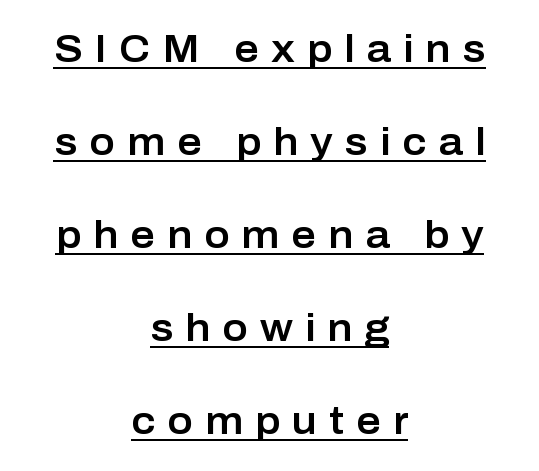
The tracking reads as deliberately expanded to a designer's eye. The string is rendered with underlining switched on. Reading down the column, the eye jumps a long way to each next line. Characters remain perfectly vertical along every line. Neither beginnings nor endings align; midpoints do. Type style note: lacks serifs.
